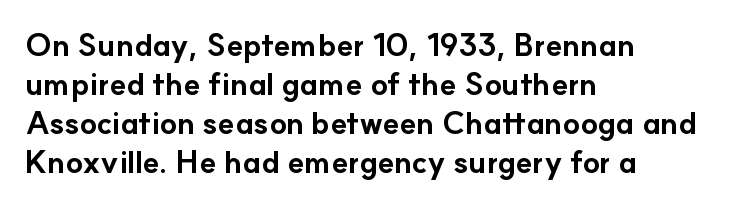
{"serif": "no", "italic": "no", "bold": "yes", "weight": "bold", "width": "normal", "stroke_contrast": "low", "x_height": "small", "monospaced": "no", "underline": "no", "align": "left", "line_spacing": "normal", "line_spacing_ratio": 1.26, "letter_spacing": "normal", "letter_spacing_em": 0.0, "glyph_px": 31}
